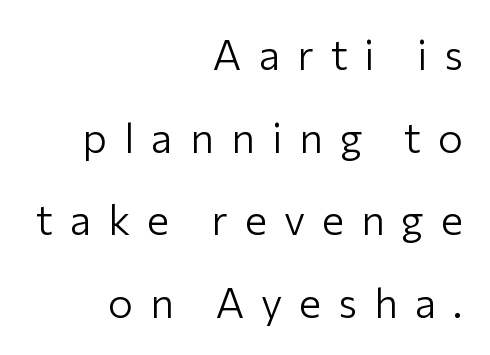
Q: Is the text bold? A: No.
Q: Is the text italic (slanted)? A: No, it is upright.
Q: Is the typeface a serif or a sans-serif typeface? A: Sans-serif.
Q: Is the text underlined? A: No.
Q: How is the paragraph aligned? A: Right-aligned.
Q: Is the spacing between letters normal or unusually wide? A: Unusually wide.
Q: Is the spacing between lines tight, normal or loose? A: Loose.
Q: Width (condensed, normal, or wide)? A: Normal.
Q: Stroke contrast? A: Low.
Q: x-height? A: Medium.
Q: Monospaced? A: No.
